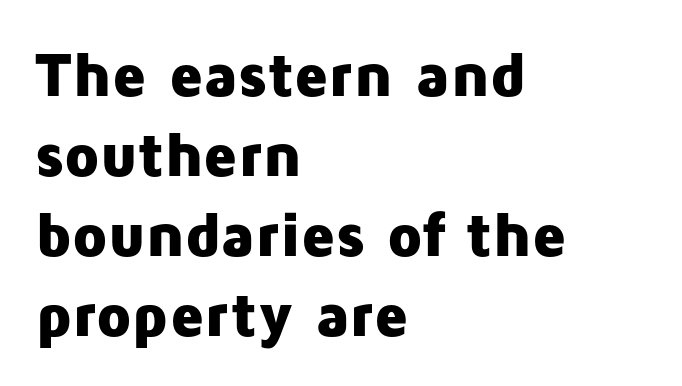
The image shows 63 px heavy sans-serif type, upright; set left-aligned, normal line spacing (1.27x), normal letter spacing, not underlined; low stroke contrast and a medium x-height.
